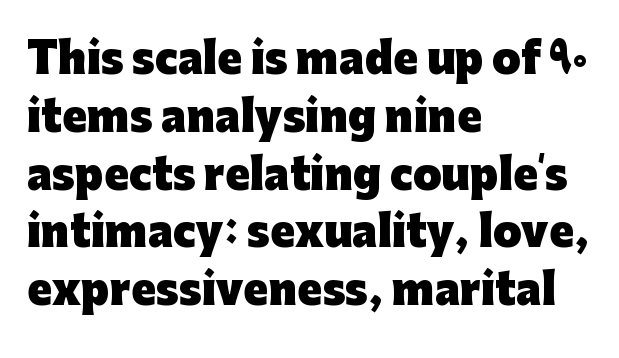
Character widths vary here, with narrow letters taking less room than wide ones. What kind of face is this? One without serifs — a sans. The strokes are fattened all the way to bold. A typesetter would call this leading conventional body-copy spacing. No word sits above an underline. Vertical strokes here are truly vertical.
